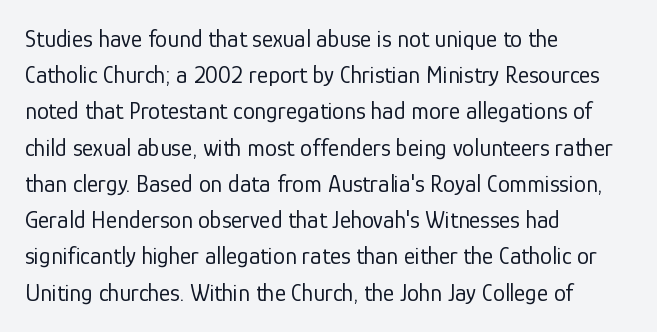
Default kerning and tracking; the words read as compact shapes. Tall strokes in this sample are plumb rather than angled. This rendering uses left alignment, leaving the right contour irregular. Students, observe: this is what conventionally led text looks like. Each stroke keeps to a modest, everyday thickness or less. Honestly, there is no underline to notice here at all.
